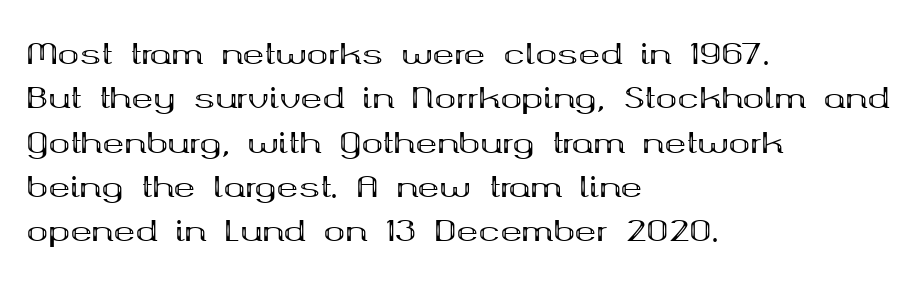
Designer's note — italics off, roman on. The type is set solid horizontally, with unmodified tracking. Normally led — the rows are evenly, conventionally spaced. A typesetter would call this proportional, since set widths differ per character.
